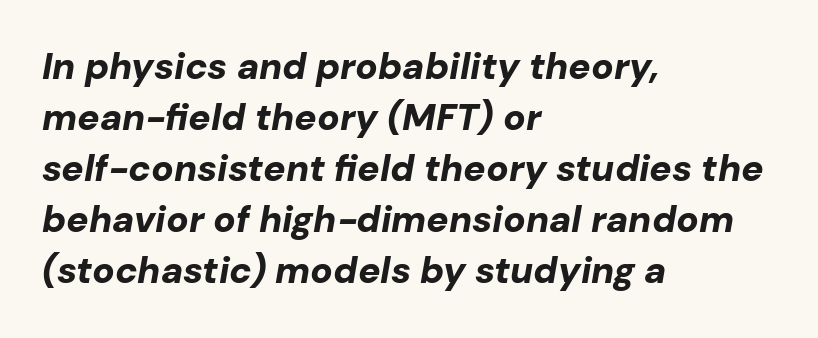
Q: Is the text bold? A: Yes.
Q: Is the text italic (slanted)? A: Yes, it leans right by about 10 degrees.
Q: Is the text underlined? A: No.
Q: How is the paragraph aligned? A: Left-aligned.
Q: Is the spacing between letters normal or unusually wide? A: Normal.
Q: Is the spacing between lines tight, normal or loose? A: Normal.
Q: Width (condensed, normal, or wide)? A: Normal.
Q: Stroke contrast? A: Low.
Q: x-height? A: Medium.
Q: Monospaced? A: No.
